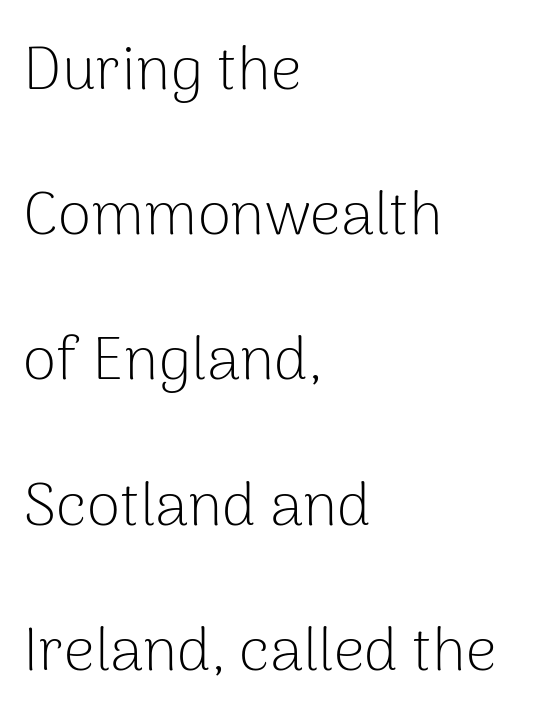
The image shows 61 px light sans-serif type, upright; set left-aligned, loose line spacing (2.38x), normal letter spacing, not underlined; low stroke contrast and a medium x-height.
